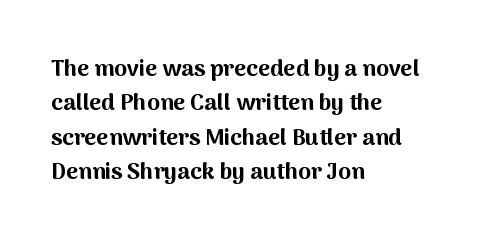
Q: Is the text bold? A: Yes.
Q: Is the text italic (slanted)? A: No, it is upright.
Q: Is the text underlined? A: No.
Q: How is the paragraph aligned? A: Left-aligned.
Q: Is the spacing between letters normal or unusually wide? A: Normal.
Q: Is the spacing between lines tight, normal or loose? A: Normal.
